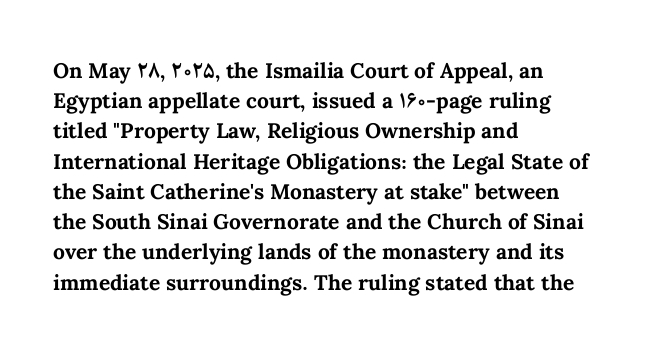
Emphasis by weight is at full strength: bold. Compared with typical body copy, the letter spacing here is the same. The passage shown is not underscored anywhere. Each new line begins a customary step beneath the previous one.
